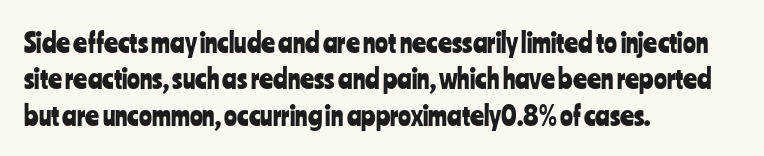
Tracking value appears to be zero — textbook default spacing. The type sits square on the baseline with zero lean. A clean baseline with only descenders dipping below it. Is the block centered? No — it sits flush against the left margin. Notice how descenders clear the ascenders below comfortably — that's standard leading.
